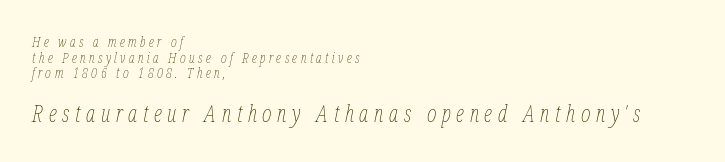
{"italic": "yes", "lean": "right", "slant_degrees": 12, "bold": "no", "underline": "no", "align": "left", "line_spacing": "tight", "line_spacing_ratio": 1.11, "letter_spacing": "wide", "letter_spacing_em": 0.24, "larger_block": "second", "size_ratio": 1.64, "glyph_px": 23}
